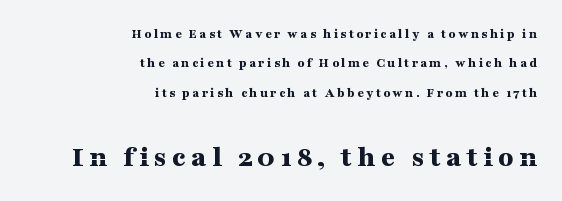
The image shows 31 px bold, wide serif type, upright; set right-aligned, loose line spacing (2.09x), not underlined; the second (bottom) block is 2.21x larger; medium stroke contrast and a medium x-height.
